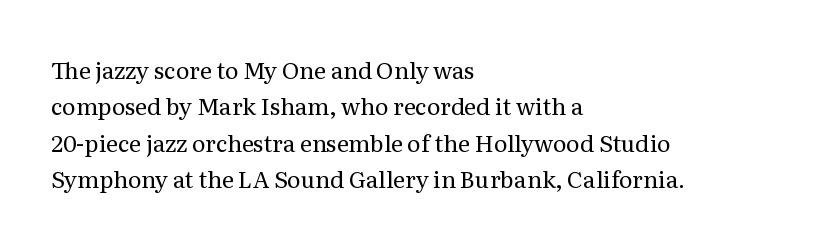
Q: Is the text bold? A: No.
Q: Is the text italic (slanted)? A: No, it is upright.
Q: Is the text underlined? A: No.
Q: How is the paragraph aligned? A: Left-aligned.
Q: Is the spacing between letters normal or unusually wide? A: Normal.
Q: Is the spacing between lines tight, normal or loose? A: Normal.
